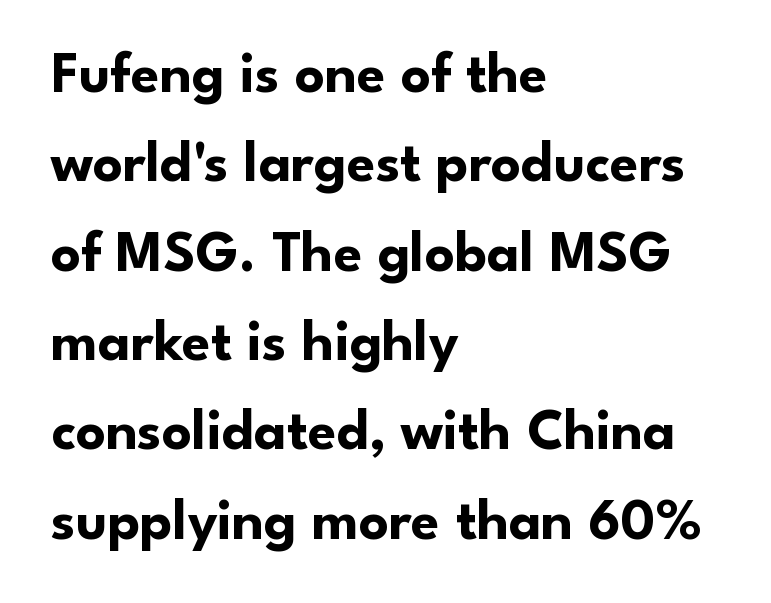
Q: Is the text bold? A: Yes.
Q: Is the text italic (slanted)? A: No, it is upright.
Q: Is the typeface a serif or a sans-serif typeface? A: Sans-serif.
Q: Is the text underlined? A: No.
Q: How is the paragraph aligned? A: Left-aligned.
Q: Is the spacing between letters normal or unusually wide? A: Normal.
Q: Is the spacing between lines tight, normal or loose? A: Normal.
Q: Width (condensed, normal, or wide)? A: Normal.
Q: Stroke contrast? A: Low.
Q: x-height? A: Small.
Q: Monospaced? A: No.
